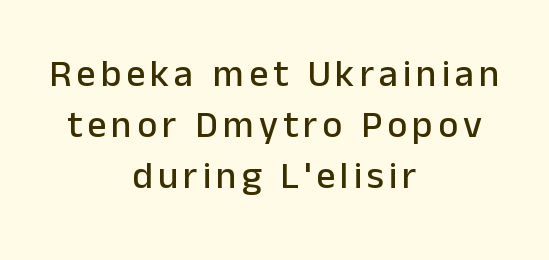
The image shows 38 px sans-serif type, upright; set centered, normal line spacing (1.34x), not underlined; low stroke contrast and a medium x-height.
